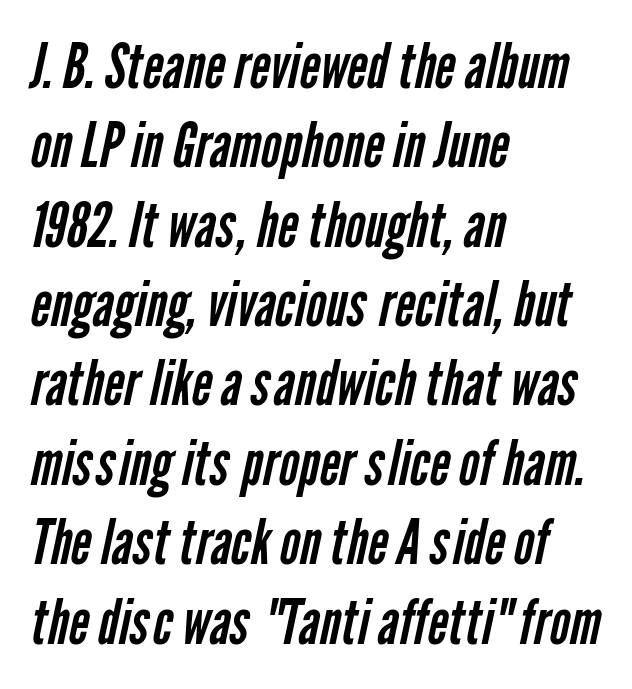
Stroke terminals: plain, sans-serif. Observe the ordinary spacing: letters are neighbours, not strangers. Every row of glyphs begins at an identical x-position on the left. Baseline-to-baseline distance is the conventional proportion of letter height.
